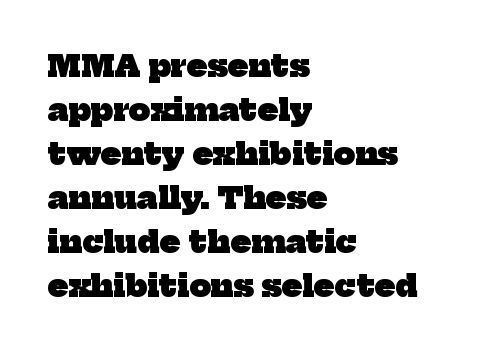
A bare baseline throughout the passage. What kind of face is this? One with serifs. Is this a fixed-width face? No — the glyphs have proportional, varying widths. The paragraph shown leans on its left margin. No extra tracking has been applied to these lines. The font is running at its bold setting.
